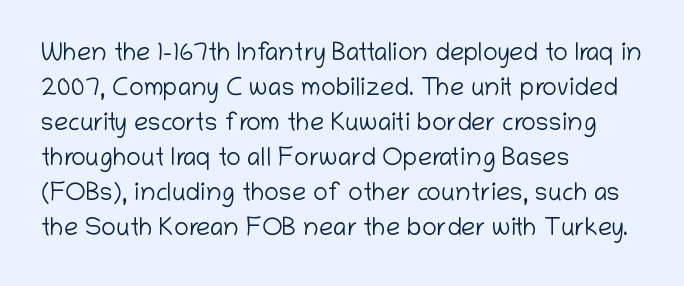
{"italic": "no", "bold": "no", "underline": "no", "align": "left", "line_spacing": "normal", "line_spacing_ratio": 1.4, "letter_spacing": "normal", "letter_spacing_em": 0.0, "glyph_px": 25}
